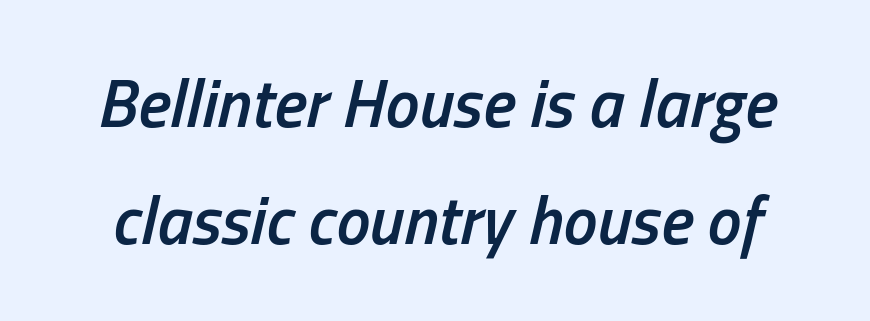
Q: Is the text bold? A: Semi-bold.
Q: Is the text italic (slanted)? A: Yes, it leans right by about 13 degrees.
Q: Is the text underlined? A: No.
Q: Is the spacing between letters normal or unusually wide? A: Normal.
Q: Width (condensed, normal, or wide)? A: Condensed.
Q: Stroke contrast? A: Low.
Q: x-height? A: Medium.
Q: Monospaced? A: No.
